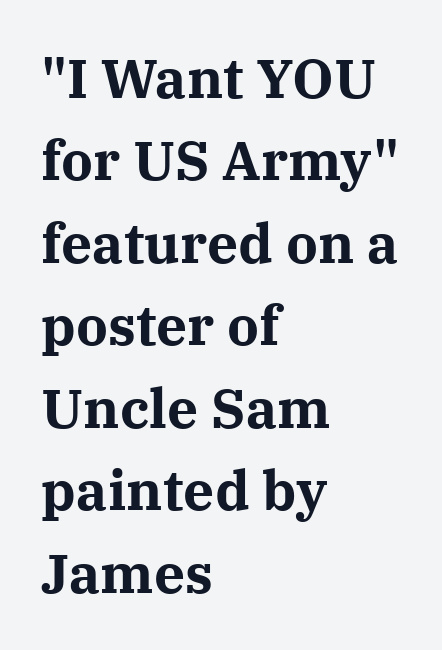
Q: Is the text bold? A: Yes.
Q: Is the text italic (slanted)? A: No, it is upright.
Q: Is the typeface a serif or a sans-serif typeface? A: Serif.
Q: Is the text underlined? A: No.
Q: How is the paragraph aligned? A: Left-aligned.
Q: Is the spacing between letters normal or unusually wide? A: Normal.
Q: Is the spacing between lines tight, normal or loose? A: Normal.
Q: Width (condensed, normal, or wide)? A: Normal.
Q: Stroke contrast? A: Medium.
Q: x-height? A: Medium.
Q: Monospaced? A: No.
